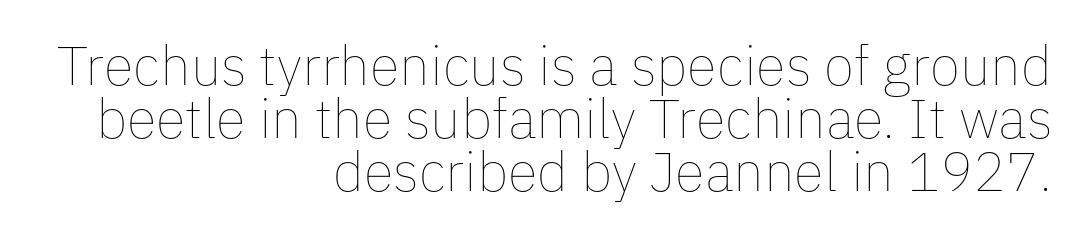
Q: Is the text bold? A: No.
Q: Is the text italic (slanted)? A: No, it is upright.
Q: Is the text underlined? A: No.
Q: How is the paragraph aligned? A: Right-aligned.
Q: Is the spacing between letters normal or unusually wide? A: Normal.
Q: Is the spacing between lines tight, normal or loose? A: Tight.
Q: Width (condensed, normal, or wide)? A: Normal.
Q: Stroke contrast? A: Low.
Q: x-height? A: Medium.
Q: Monospaced? A: No.
